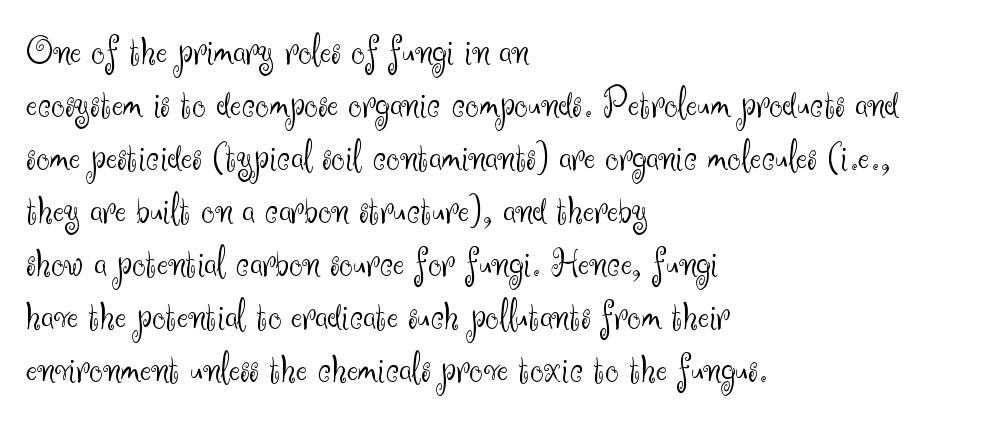
Vertically, the passage feels balanced, rows spaced as you'd expect. Do the characters align in a grid? No, the font is proportional. Type style note: lacks serifs. The space directly below the letters is spotless.
